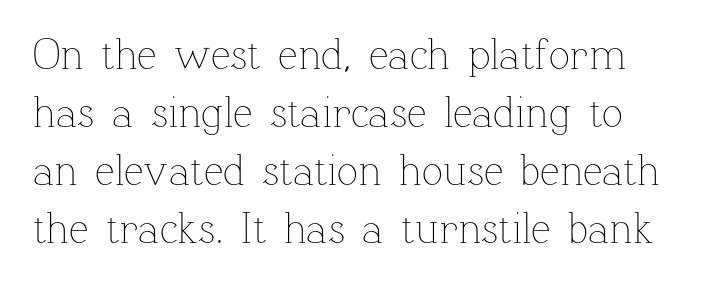
The rendering keeps characters at their native spacing. Vertical stems look standard width or narrower in stroke. Check the space under the baseline: it is left empty. Compared with typical paragraphs, the rows here are spaced about the same.
